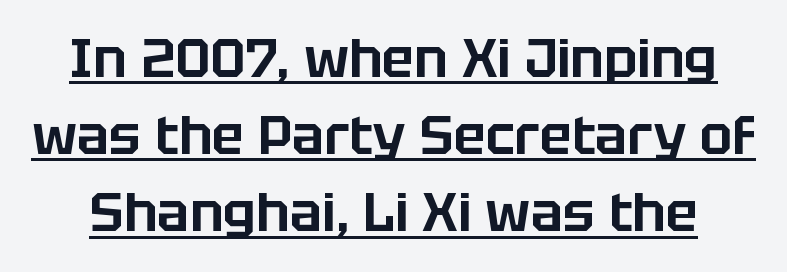
The image shows 54 px sans-serif type, upright; set normal line spacing (1.43x), normal letter spacing, underlined; low stroke contrast and a large x-height.
